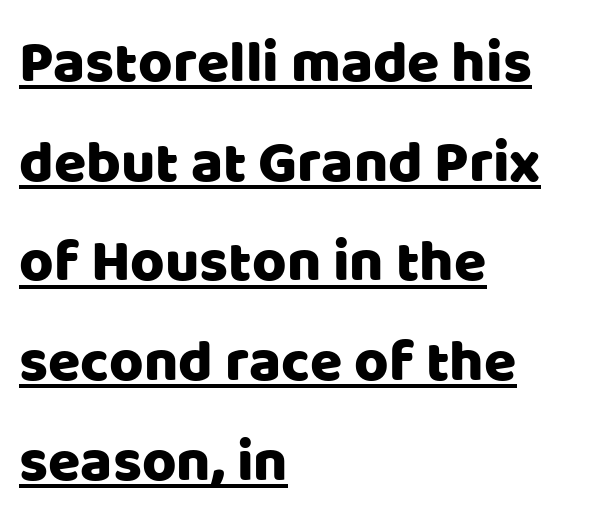
Posture: upright roman. This sample has the flowing, uneven cadence of proportional lettering. Typeset ragged right — the left edge is the straight one. You could call the tracking neutral — neither tight nor loose. Students, observe the line beneath the letters — that is underlining. Baseline-to-baseline distance is the conventional proportion of letter height.
